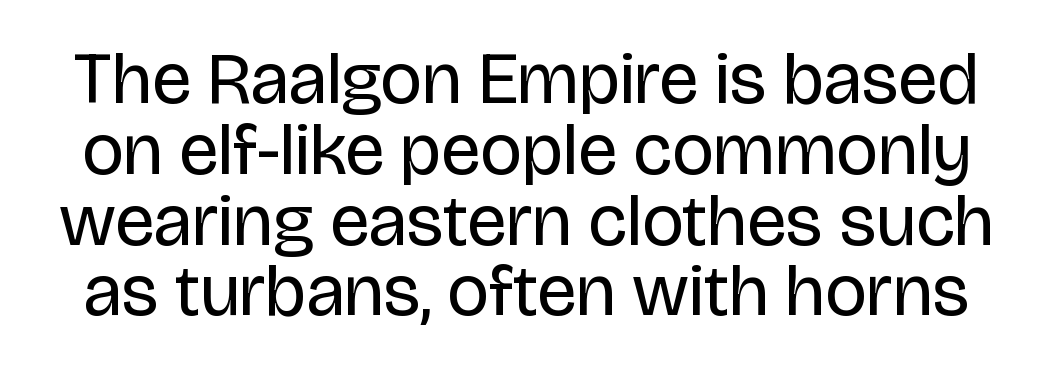
Here the designer chose a conventional face with non-uniform glyph widths. Is the type heavy? It reads as light-to-regular instead. Characters remain perfectly vertical along every line. A sans-serif font was chosen for this passage.
